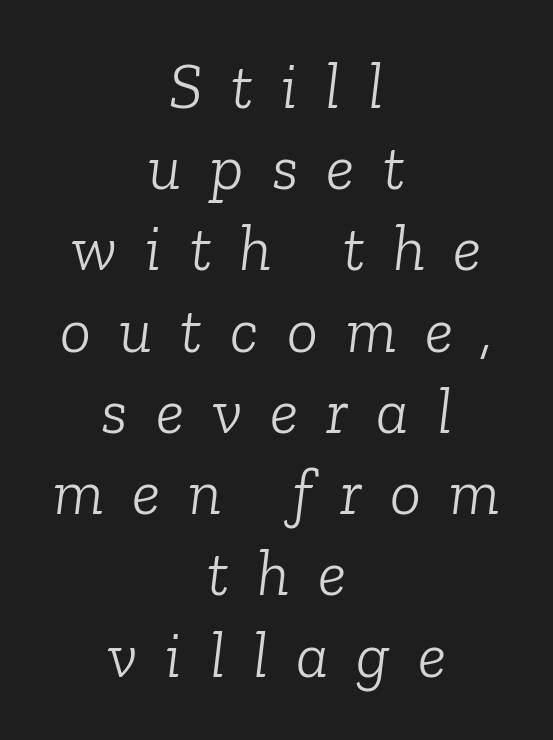
The image shows 65 px light serif type, italic (leaning right); set centered, normal line spacing (1.25x), unusually wide letter spacing (+0.43 em), not underlined; low stroke contrast and a medium x-height.
